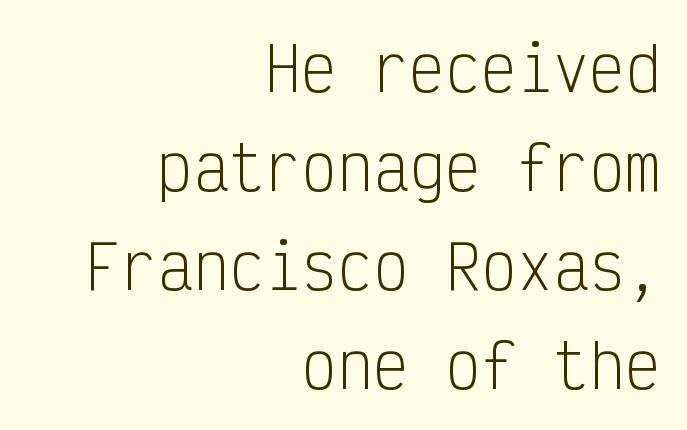
Monospaced: the letters line up in strict vertical columns. Line endings align vertically; line beginnings do not. The rendering uses a moderate line-height, typical for paragraphs. Grotesque or geometric, the face here clearly has no serifs. Tall strokes in this sample are plumb rather than angled. Characters follow at the spacing the type designer built in.
